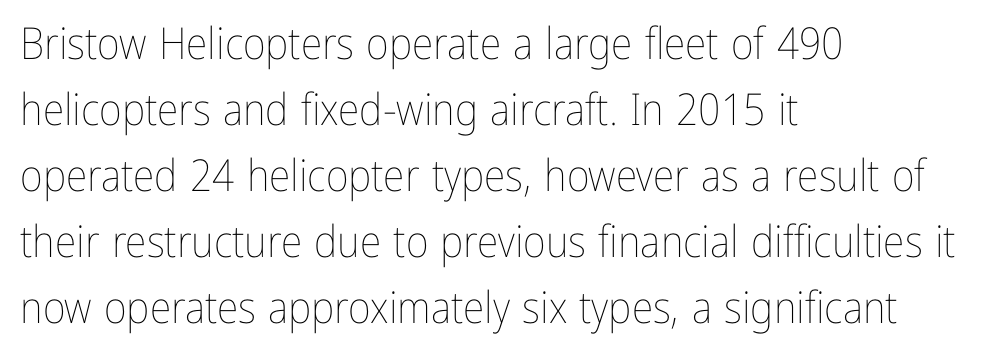
A typesetter would call this leading conventional body-copy spacing. Think of a printed novel: that variable character pitch is what you see here. This reads as an unemphasized weight, regular at the heaviest. The foot of each line stays bare and open. Horizontal alignment here is leftward, the default for most running prose. The gaps between neighbouring characters are ordinary and unremarkable.
